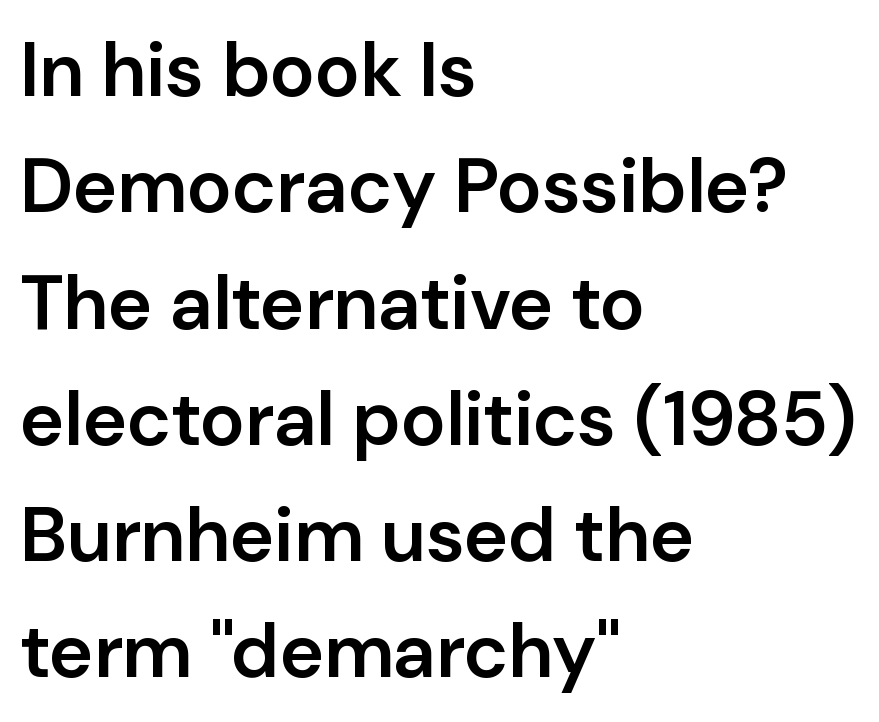
{"serif": "no", "italic": "no", "bold": "semi", "weight": "semibold", "width": "normal", "stroke_contrast": "low", "x_height": "medium", "monospaced": "no", "underline": "no", "align": "left", "line_spacing": "normal", "line_spacing_ratio": 1.53, "letter_spacing": "normal", "letter_spacing_em": 0.0, "glyph_px": 76}
